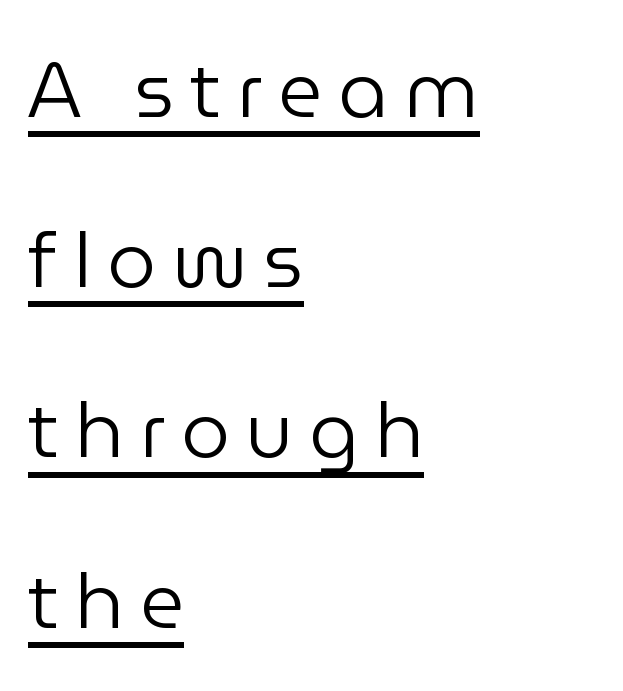
Q: Is the text bold? A: No.
Q: Is the text italic (slanted)? A: No, it is upright.
Q: Is the typeface a serif or a sans-serif typeface? A: Sans-serif.
Q: Is the text underlined? A: Yes.
Q: How is the paragraph aligned? A: Left-aligned.
Q: Is the spacing between letters normal or unusually wide? A: Unusually wide.
Q: Is the spacing between lines tight, normal or loose? A: Loose.
Q: Width (condensed, normal, or wide)? A: Normal.
Q: Stroke contrast? A: Low.
Q: x-height? A: Medium.
Q: Monospaced? A: No.
